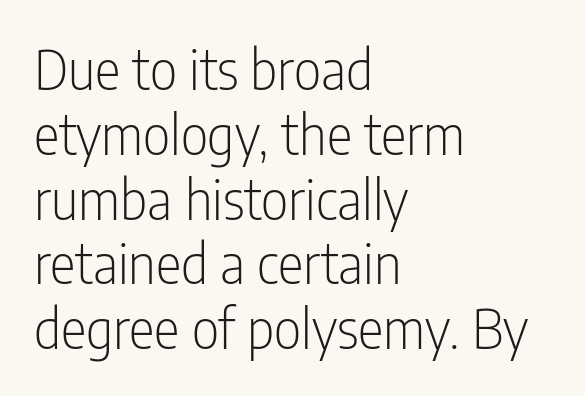
{"serif": "no", "italic": "no", "bold": "no", "weight": "light", "width": "condensed", "stroke_contrast": "low", "x_height": "medium", "monospaced": "no", "underline": "no", "align": "left", "line_spacing_ratio": 1.2, "letter_spacing": "normal", "letter_spacing_em": 0.0, "glyph_px": 54}
